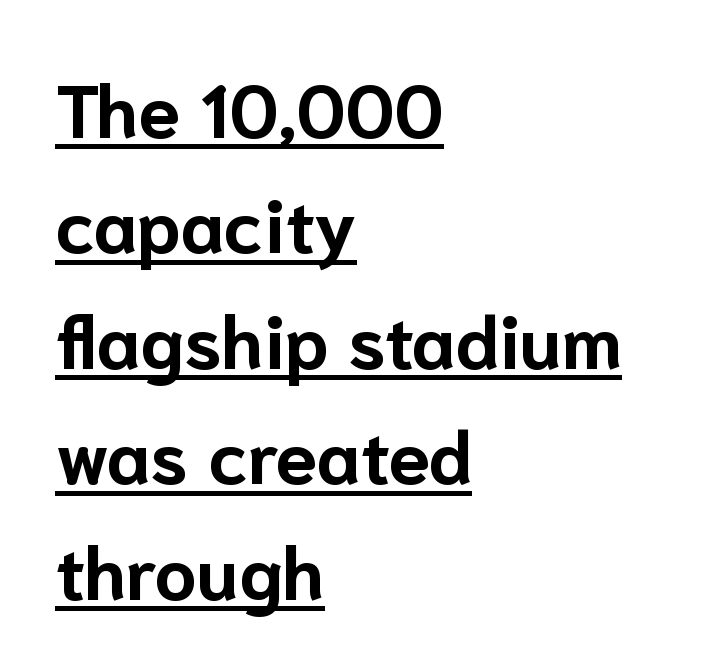
Q: Is the text bold? A: Yes.
Q: Is the text italic (slanted)? A: No, it is upright.
Q: Is the typeface a serif or a sans-serif typeface? A: Sans-serif.
Q: Is the text underlined? A: Yes.
Q: How is the paragraph aligned? A: Left-aligned.
Q: Is the spacing between letters normal or unusually wide? A: Normal.
Q: Is the spacing between lines tight, normal or loose? A: Normal.
Q: Width (condensed, normal, or wide)? A: Normal.
Q: Stroke contrast? A: Low.
Q: x-height? A: Medium.
Q: Monospaced? A: No.
